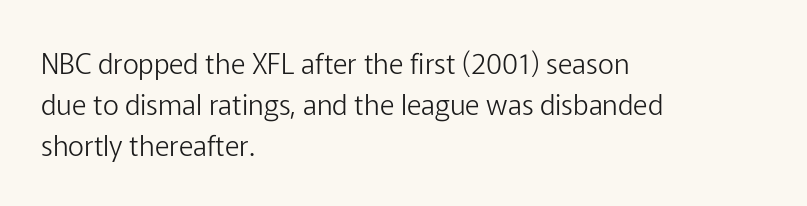
Q: Is the text bold? A: No.
Q: Is the text italic (slanted)? A: No, it is upright.
Q: Is the typeface a serif or a sans-serif typeface? A: Sans-serif.
Q: Is the text underlined? A: No.
Q: How is the paragraph aligned? A: Left-aligned.
Q: Is the spacing between letters normal or unusually wide? A: Normal.
Q: Is the spacing between lines tight, normal or loose? A: Normal.
Q: Width (condensed, normal, or wide)? A: Normal.
Q: Stroke contrast? A: Low.
Q: x-height? A: Medium.
Q: Monospaced? A: No.
